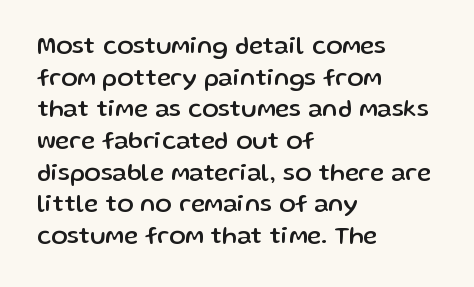
The image shows 24 px text type, upright; set left-aligned, normal line spacing (1.32x), normal letter spacing, not underlined.
